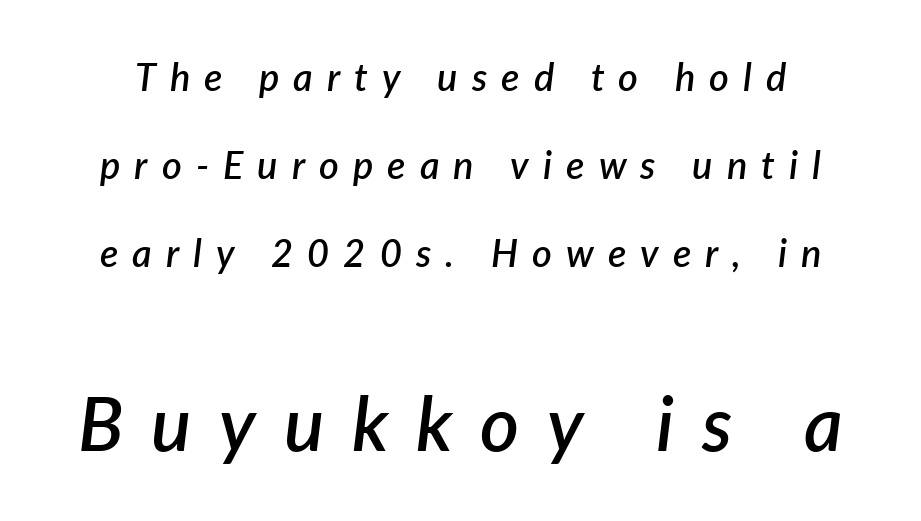
The image shows 75 px semibold type, italic (leaning right); set loose line spacing (2.31x), unusually wide letter spacing (+0.37 em), not underlined; the second (bottom) block is 1.97x larger; low stroke contrast and a medium x-height.
